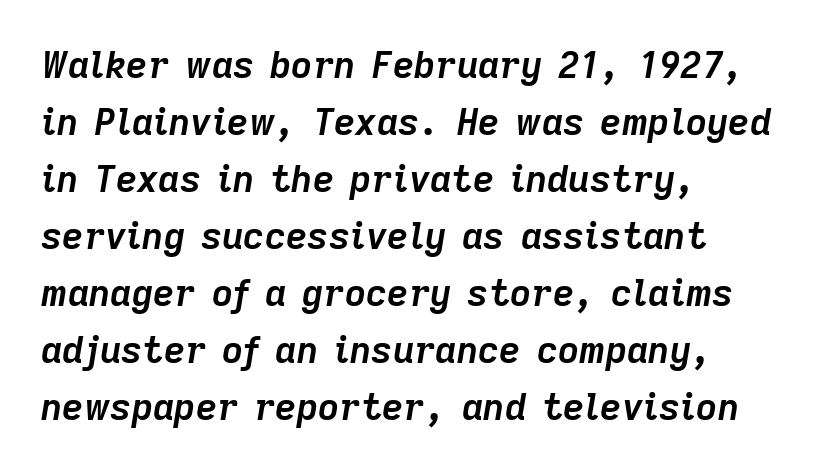
Just letters on the line, the space beneath them empty. How are the letters spaced? Ordinarily, with no added tracking. The glyphs look as if they've been sheared to an angle. The passage shown is typed in a proportional face where columns would drift. Teacher's note: observe the even left margin — that is flush-left alignment.
